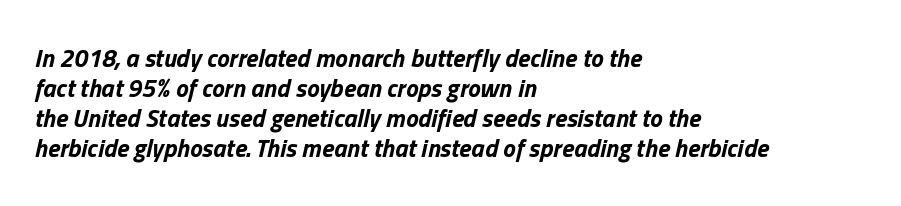
The image shows 25 px bold type, italic (leaning right); set left-aligned, line spacing 1.2x, normal letter spacing, not underlined.
